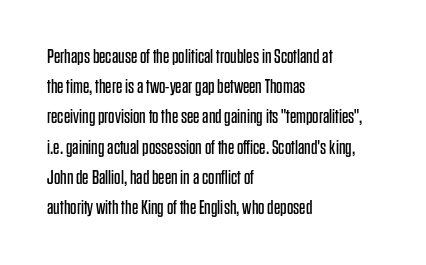
Q: Is the text bold? A: No.
Q: Is the text italic (slanted)? A: No, it is upright.
Q: Is the text underlined? A: No.
Q: How is the paragraph aligned? A: Left-aligned.
Q: Is the spacing between letters normal or unusually wide? A: Normal.
Q: Is the spacing between lines tight, normal or loose? A: Normal.
